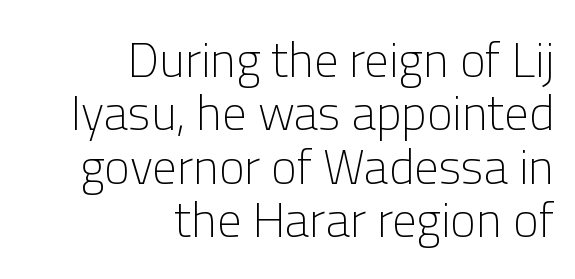
The image shows 49 px light sans-serif type, upright; set right-aligned, tight line spacing (1.09x), normal letter spacing, not underlined; low stroke contrast and a medium x-height.
